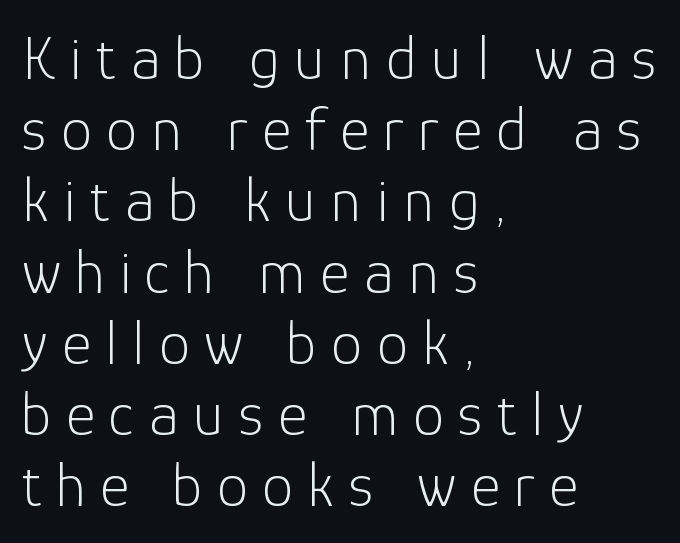
Q: Is the text bold? A: No.
Q: Is the text italic (slanted)? A: No, it is upright.
Q: Is the typeface a serif or a sans-serif typeface? A: Sans-serif.
Q: Is the text underlined? A: No.
Q: How is the paragraph aligned? A: Left-aligned.
Q: Is the spacing between letters normal or unusually wide? A: Unusually wide.
Q: Is the spacing between lines tight, normal or loose? A: Tight.
Q: Width (condensed, normal, or wide)? A: Normal.
Q: Stroke contrast? A: Low.
Q: x-height? A: Medium.
Q: Monospaced? A: No.
